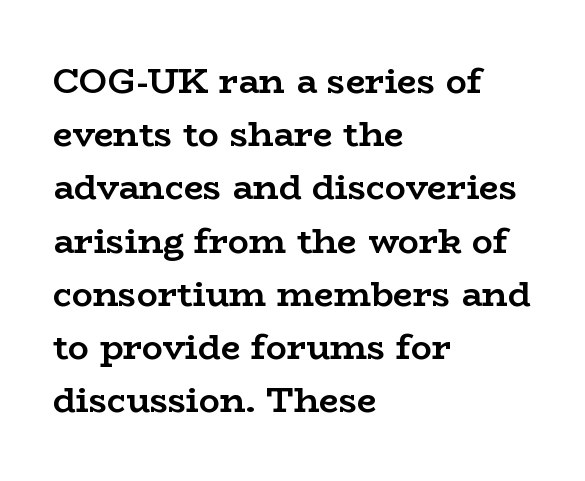
{"serif": "yes", "italic": "no", "bold": "yes", "weight": "semibold", "width": "wide", "stroke_contrast": "low", "x_height": "medium", "monospaced": "no", "underline": "no", "align": "left", "line_spacing": "normal", "line_spacing_ratio": 1.52, "letter_spacing": "normal", "letter_spacing_em": 0.0, "glyph_px": 35}
